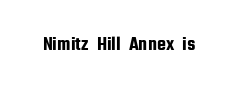
Q: Is the text italic (slanted)? A: No, it is upright.
Q: Is the text underlined? A: No.
Q: Is the spacing between letters normal or unusually wide? A: Normal.
